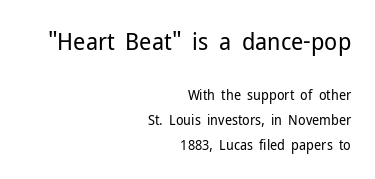
Q: Is the text bold? A: No.
Q: Is the text italic (slanted)? A: No, it is upright.
Q: Is the text underlined? A: No.
Q: How is the paragraph aligned? A: Right-aligned.
Q: Is the spacing between letters normal or unusually wide? A: Normal.
Q: Which block of text is set in a larger size, the first (top) or the second (bottom)? A: The first (top) one.
